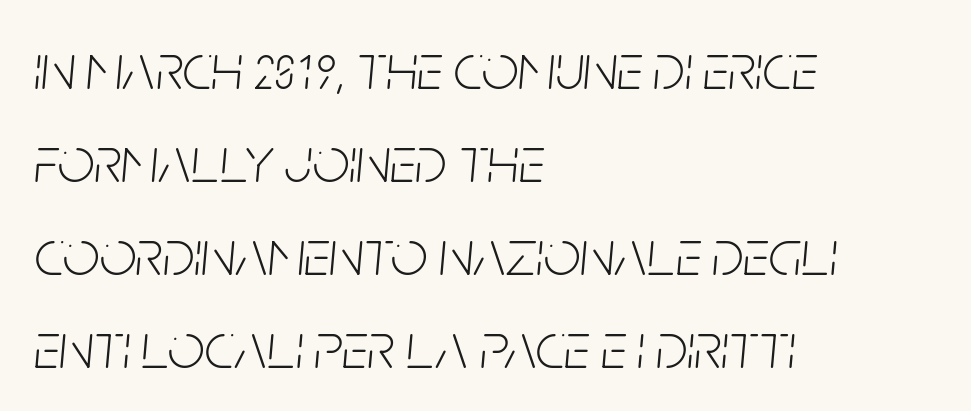
Weight: in the light-to-regular range. Emphasis-style slanted type is in use. Vertical spacing — default. The rendering uses natural spacing where letterforms have individual widths.
